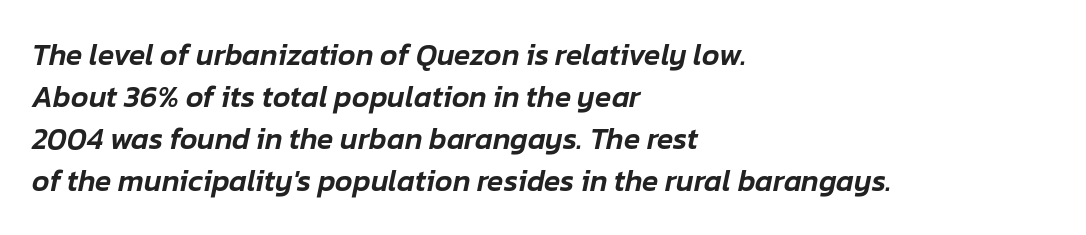
Q: Is the text italic (slanted)? A: Yes, it leans right by about 12 degrees.
Q: Is the text underlined? A: No.
Q: How is the paragraph aligned? A: Left-aligned.
Q: Is the spacing between letters normal or unusually wide? A: Normal.
Q: Is the spacing between lines tight, normal or loose? A: Normal.
Q: Width (condensed, normal, or wide)? A: Normal.
Q: Stroke contrast? A: Low.
Q: x-height? A: Medium.
Q: Monospaced? A: No.
